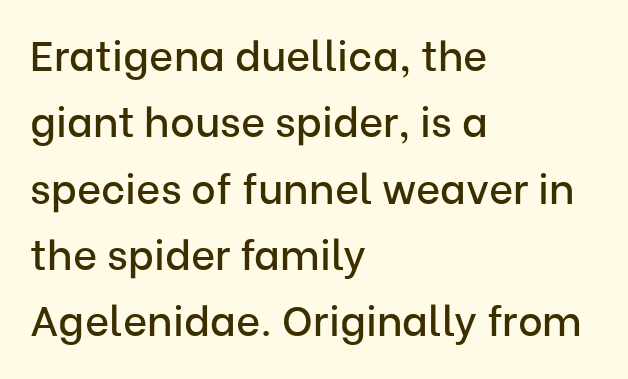
{"serif": "no", "italic": "no", "width": "normal", "stroke_contrast": "low", "x_height": "medium", "monospaced": "no", "underline": "no", "align": "left", "line_spacing": "normal", "line_spacing_ratio": 1.58, "letter_spacing": "normal", "letter_spacing_em": 0.0, "glyph_px": 42}
